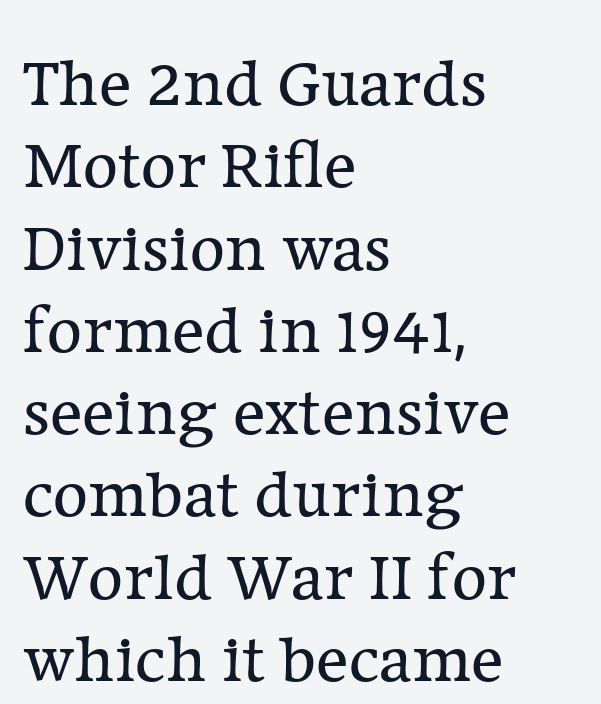
Q: Is the text bold? A: No.
Q: Is the text italic (slanted)? A: No, it is upright.
Q: Is the typeface a serif or a sans-serif typeface? A: Serif.
Q: Is the text underlined? A: No.
Q: How is the paragraph aligned? A: Left-aligned.
Q: Is the spacing between letters normal or unusually wide? A: Normal.
Q: Width (condensed, normal, or wide)? A: Normal.
Q: Stroke contrast? A: Low.
Q: x-height? A: Medium.
Q: Monospaced? A: No.
